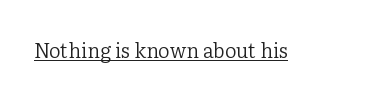
Q: Is the text bold? A: No.
Q: Is the text italic (slanted)? A: No, it is upright.
Q: Is the text underlined? A: Yes.
Q: Is the spacing between letters normal or unusually wide? A: Normal.
